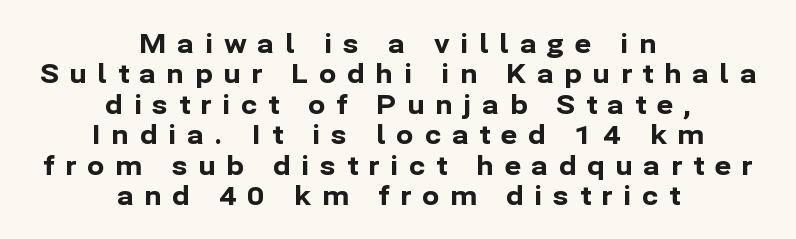
Clear beneath every line of the passage. The letters stand upright; this is a roman face. The paragraph has two soft edges and a firm central axis. Observe the wide spacing: letters keep a clear distance from each other. Chunky letters — that's bold for sure.
